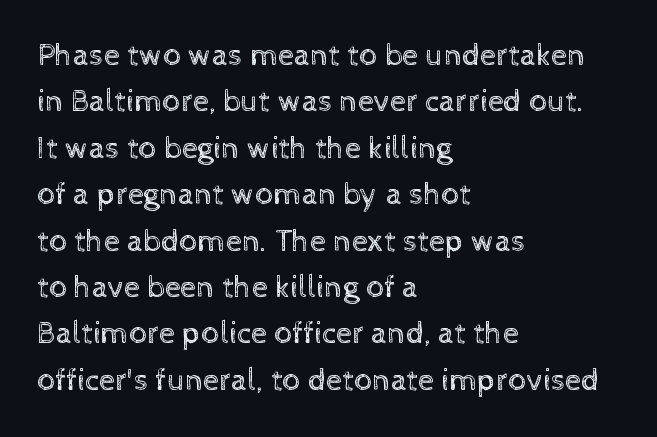
Q: Is the text bold? A: No.
Q: Is the text italic (slanted)? A: No, it is upright.
Q: Is the text underlined? A: No.
Q: How is the paragraph aligned? A: Left-aligned.
Q: Is the spacing between letters normal or unusually wide? A: Normal.
Q: Is the spacing between lines tight, normal or loose? A: Normal.
Q: Width (condensed, normal, or wide)? A: Normal.
Q: x-height? A: Medium.
Q: Monospaced? A: No.
